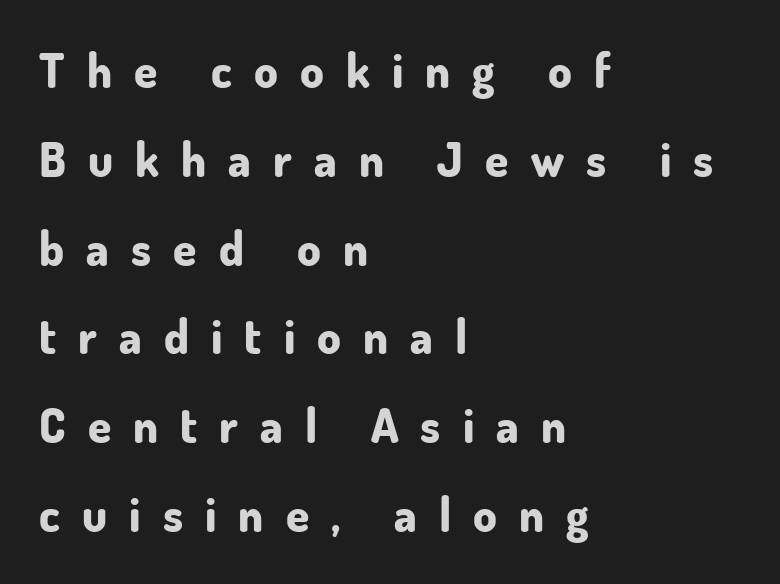
The image shows 47 px bold sans-serif type, upright; set left-aligned, line spacing 1.89x, unusually wide letter spacing (+0.47 em), not underlined; low stroke contrast and a small x-height.
